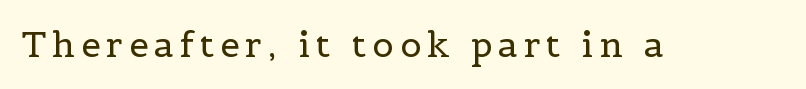
A typesetter would mark this as roman, not italic. Unlike a clean sans, this face finishes its strokes with serifs. No letter is thick-stroked: the sample isn't bold. The rendering uses natural spacing where letterforms have individual widths. Descenders hang freely into open space.
